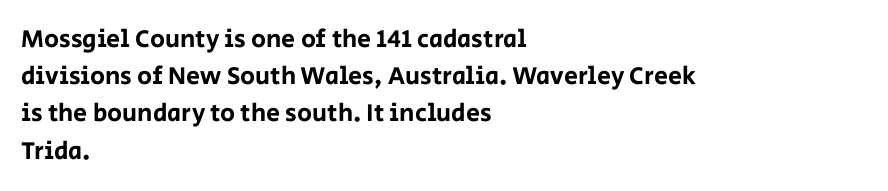
Designer's note — italics off, roman on. Compared with typical paragraphs, the rows here are spaced about the same. No word sits above an underline. Left-aligned paragraph, ragged on the right. This sample uses plain, unmodified letter spacing.
